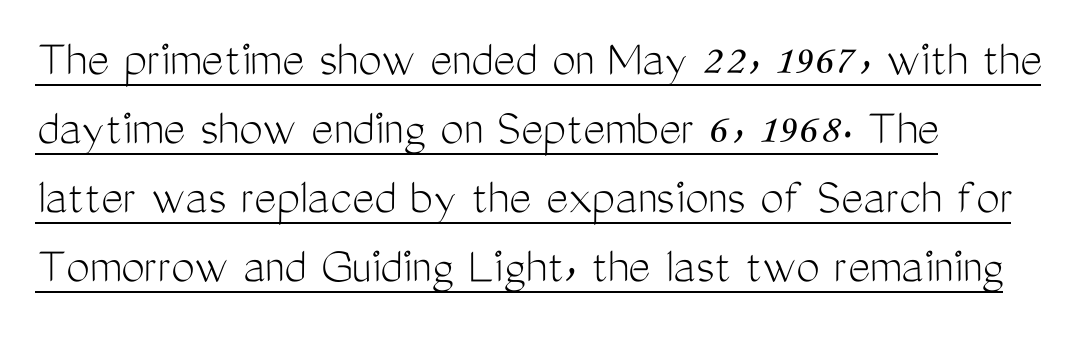
The image shows 53 px light, condensed sans-serif type, upright; set left-aligned, normal line spacing (1.3x), normal letter spacing, underlined; medium stroke contrast and a medium x-height.
